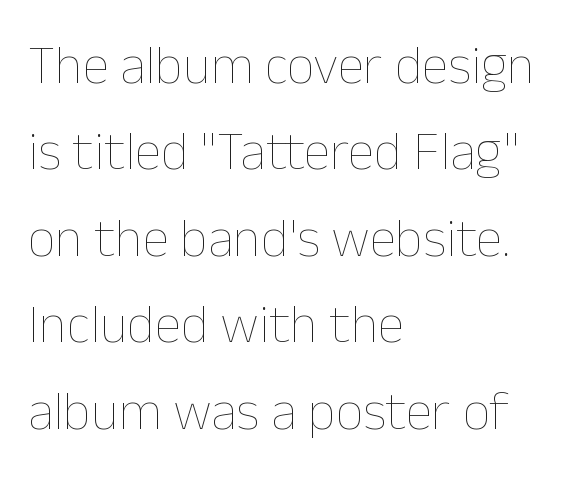
The image shows 54 px thin type, upright; set left-aligned, normal line spacing (1.6x), normal letter spacing, not underlined; low stroke contrast and a medium x-height.
